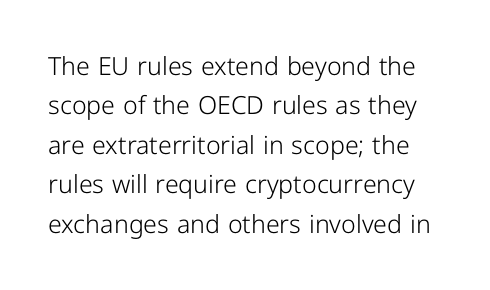
Observe the ordinary spacing: letters are neighbours, not strangers. Unlike italic type, these characters show no tilt at all. Words float on clear page, feet unadorned. Regular leading. Weight: regular or lighter.
